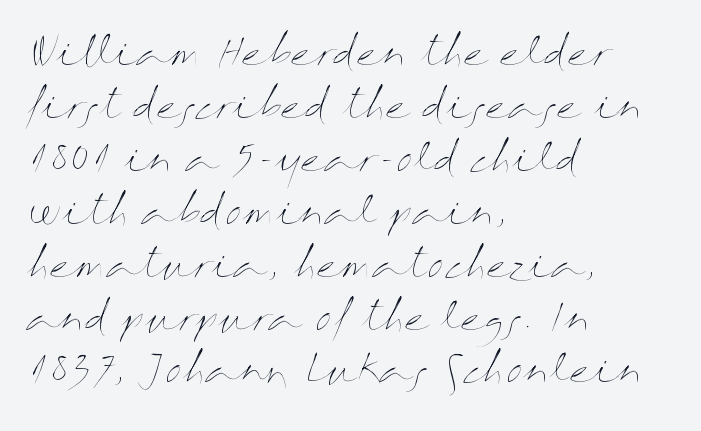
The image shows 37 px thin, wide type; set left-aligned, normal line spacing (1.43x), normal letter spacing, not underlined; medium stroke contrast and a medium x-height.
